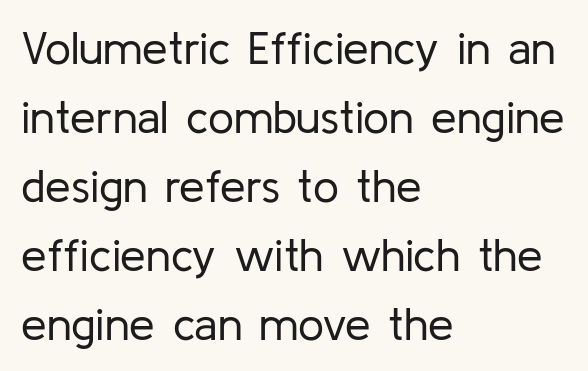
The image shows 46 px regular-weight sans-serif type, upright; set left-aligned, normal line spacing (1.5x), normal letter spacing, not underlined; low stroke contrast and a medium x-height.
